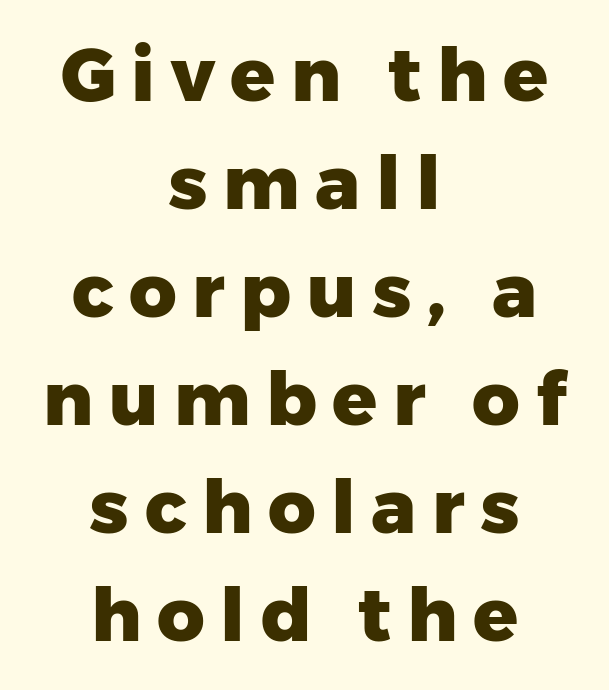
The image shows 74 px heavy sans-serif type, upright; set centered, normal line spacing (1.46x), unusually wide letter spacing (+0.21 em), not underlined; low stroke contrast and a medium x-height.
